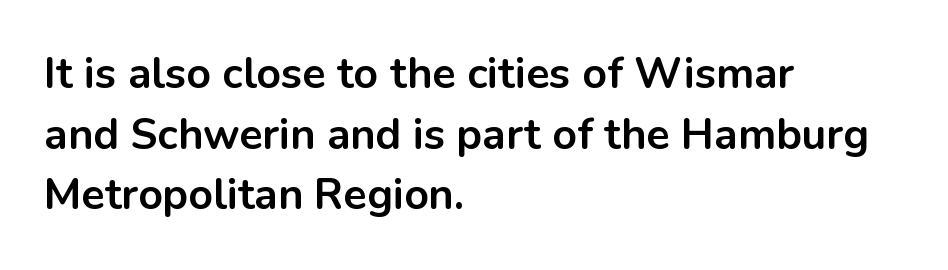
The image shows 43 px bold sans-serif type, upright; set left-aligned, normal line spacing (1.41x), normal letter spacing, not underlined; low stroke contrast and a medium x-height.
